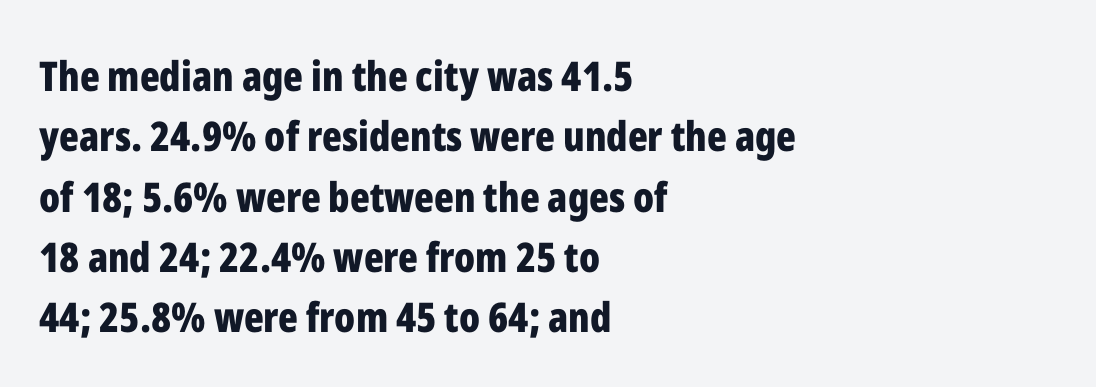
Q: Is the text bold? A: Yes.
Q: Is the text italic (slanted)? A: No, it is upright.
Q: Is the typeface a serif or a sans-serif typeface? A: Sans-serif.
Q: Is the text underlined? A: No.
Q: How is the paragraph aligned? A: Left-aligned.
Q: Is the spacing between letters normal or unusually wide? A: Normal.
Q: Is the spacing between lines tight, normal or loose? A: Normal.
Q: Width (condensed, normal, or wide)? A: Condensed.
Q: Stroke contrast? A: Low.
Q: x-height? A: Medium.
Q: Monospaced? A: No.
